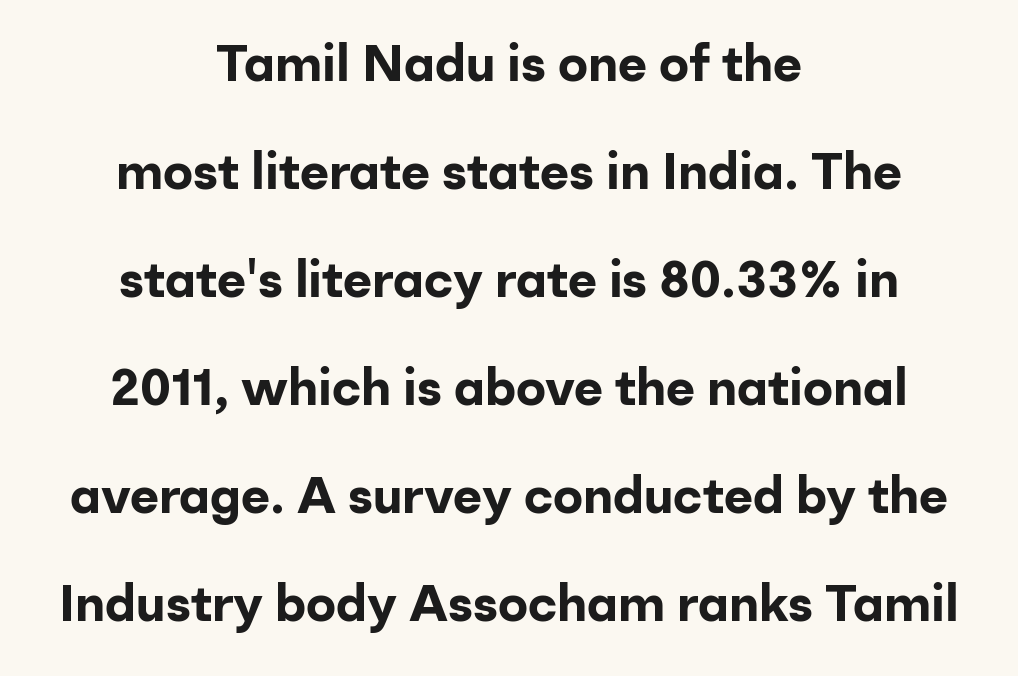
The image shows 50 px bold sans-serif type, upright; set centered, loose line spacing (2.16x), normal letter spacing, not underlined; low stroke contrast and a medium x-height.
